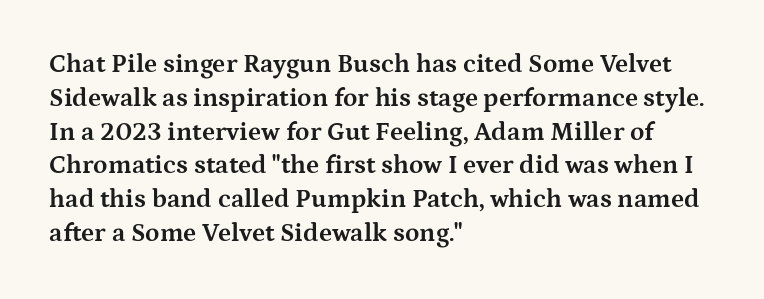
Notice how the stems are strictly vertical — no italics here. The passage shown is emphatically bold. Students, observe: this is what conventionally led text looks like. You could call the tracking neutral — neither tight nor loose. The ragged edge is on the right, which tells us the setting is flush left. Descenders are the only things crossing below the line.
